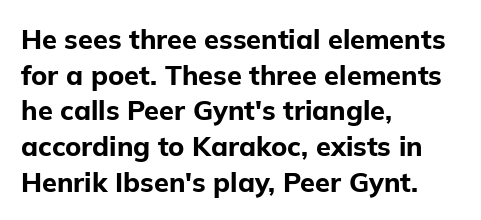
The image shows 27 px bold type, upright; set left-aligned, normal line spacing (1.32x), normal letter spacing, not underlined.
